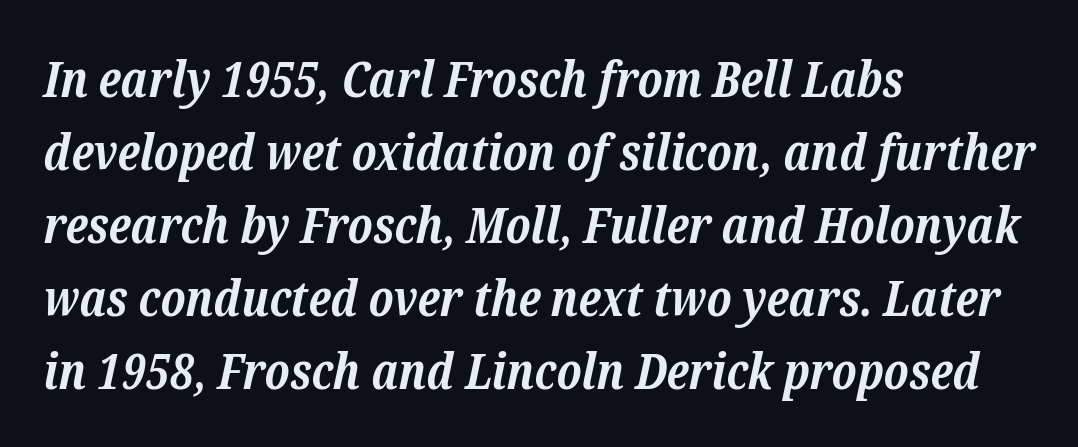
Q: Is the text bold? A: Yes.
Q: Is the text italic (slanted)? A: Yes, it leans right by about 12 degrees.
Q: Is the typeface a serif or a sans-serif typeface? A: Serif.
Q: Is the text underlined? A: No.
Q: How is the paragraph aligned? A: Left-aligned.
Q: Is the spacing between letters normal or unusually wide? A: Normal.
Q: Is the spacing between lines tight, normal or loose? A: Normal.
Q: Width (condensed, normal, or wide)? A: Normal.
Q: Stroke contrast? A: Low.
Q: x-height? A: Medium.
Q: Monospaced? A: No.
